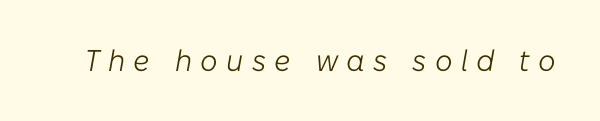
Q: Is the text bold? A: No.
Q: Is the text italic (slanted)? A: Yes, it leans right by about 10 degrees.
Q: Is the text underlined? A: No.
Q: Is the spacing between letters normal or unusually wide? A: Unusually wide.
Q: Width (condensed, normal, or wide)? A: Normal.
Q: Stroke contrast? A: Low.
Q: x-height? A: Medium.
Q: Monospaced? A: No.
